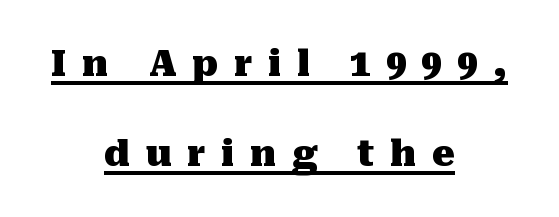
{"serif": "yes", "italic": "no", "bold": "yes", "weight": "heavy", "width": "normal", "stroke_contrast": "medium", "x_height": "medium", "monospaced": "no", "underline": "yes", "align": "center", "line_spacing": "loose", "line_spacing_ratio": 2.49, "letter_spacing": "wide", "letter_spacing_em": 0.43, "glyph_px": 36}
